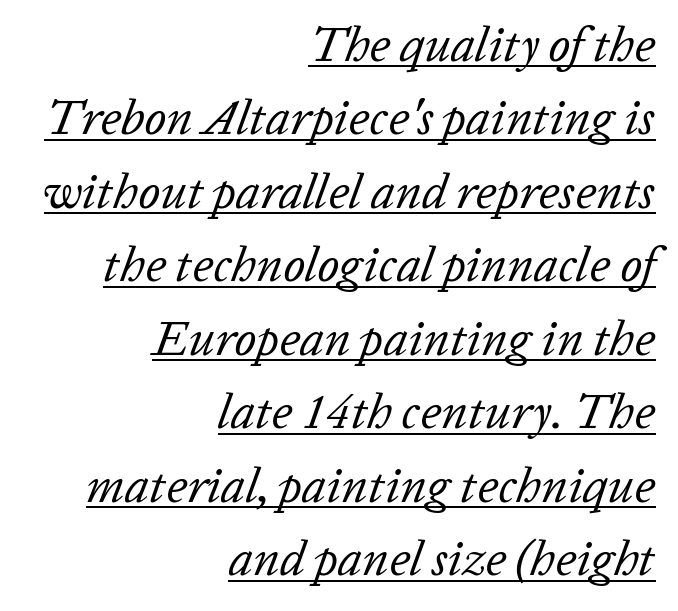
Q: Is the text bold? A: No.
Q: Is the text italic (slanted)? A: Yes, it leans right by about 20 degrees.
Q: Is the text underlined? A: Yes.
Q: How is the paragraph aligned? A: Right-aligned.
Q: Is the spacing between letters normal or unusually wide? A: Normal.
Q: Is the spacing between lines tight, normal or loose? A: Normal.
Q: Width (condensed, normal, or wide)? A: Normal.
Q: Stroke contrast? A: Low.
Q: x-height? A: Medium.
Q: Monospaced? A: No.
